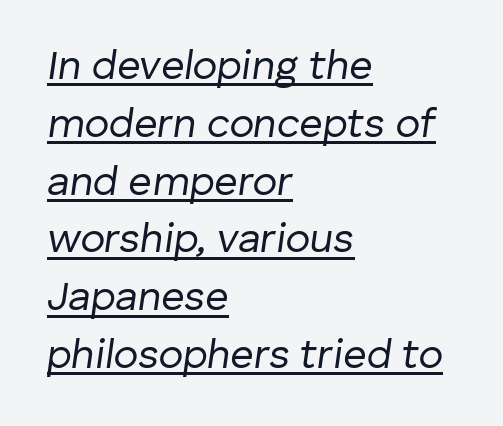
{"italic": "yes", "lean": "right", "slant_degrees": 8, "bold": "no", "weight": "regular", "width": "normal", "stroke_contrast": "low", "x_height": "medium", "monospaced": "no", "underline": "yes", "align": "left", "line_spacing": "normal", "line_spacing_ratio": 1.41, "letter_spacing": "normal", "letter_spacing_em": 0.0, "glyph_px": 41}
